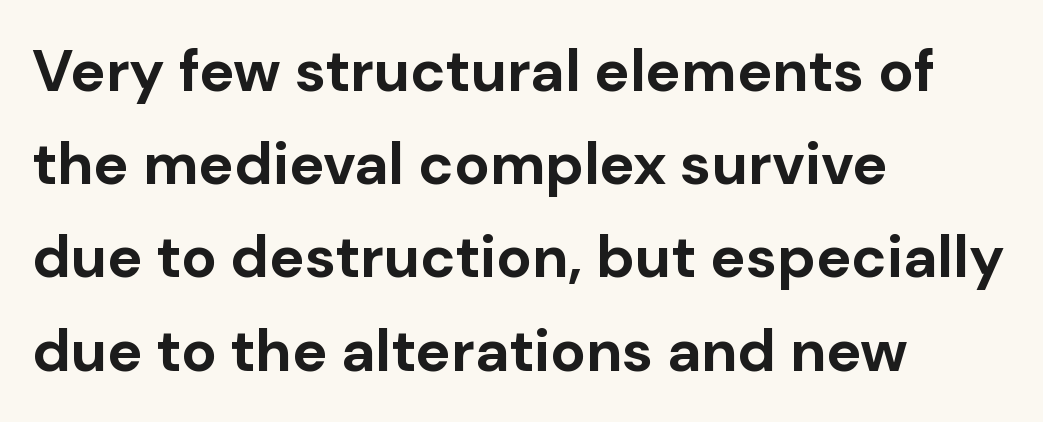
Q: Is the text bold? A: Yes.
Q: Is the text italic (slanted)? A: No, it is upright.
Q: Is the typeface a serif or a sans-serif typeface? A: Sans-serif.
Q: Is the text underlined? A: No.
Q: How is the paragraph aligned? A: Left-aligned.
Q: Is the spacing between letters normal or unusually wide? A: Normal.
Q: Is the spacing between lines tight, normal or loose? A: Normal.
Q: Width (condensed, normal, or wide)? A: Normal.
Q: Stroke contrast? A: Low.
Q: x-height? A: Medium.
Q: Monospaced? A: No.
